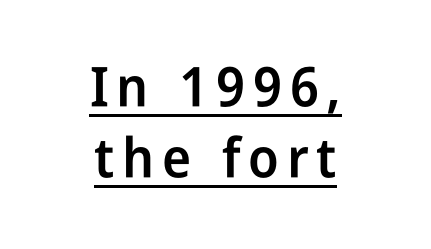
The image shows 55 px semibold, condensed sans-serif type, upright; set centered, normal line spacing (1.29x), underlined; low stroke contrast and a medium x-height.
